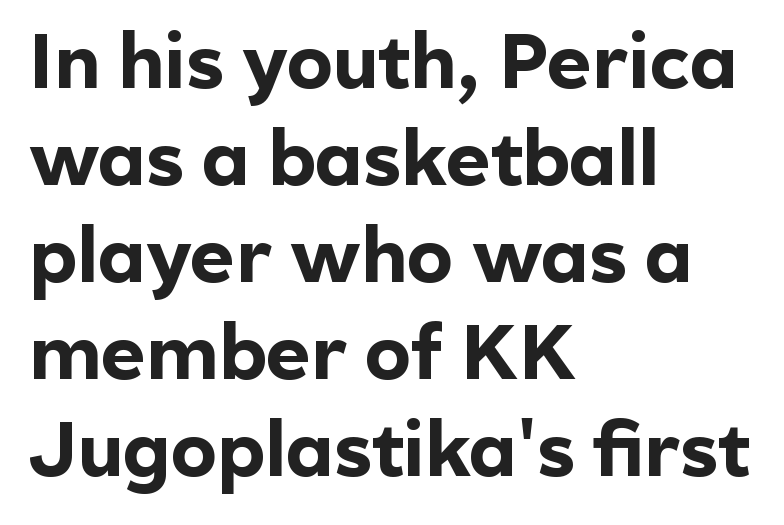
Q: Is the text bold? A: Yes.
Q: Is the text italic (slanted)? A: No, it is upright.
Q: Is the typeface a serif or a sans-serif typeface? A: Sans-serif.
Q: Is the text underlined? A: No.
Q: How is the paragraph aligned? A: Left-aligned.
Q: Is the spacing between letters normal or unusually wide? A: Normal.
Q: Is the spacing between lines tight, normal or loose? A: Normal.
Q: Width (condensed, normal, or wide)? A: Normal.
Q: x-height? A: Medium.
Q: Monospaced? A: No.
